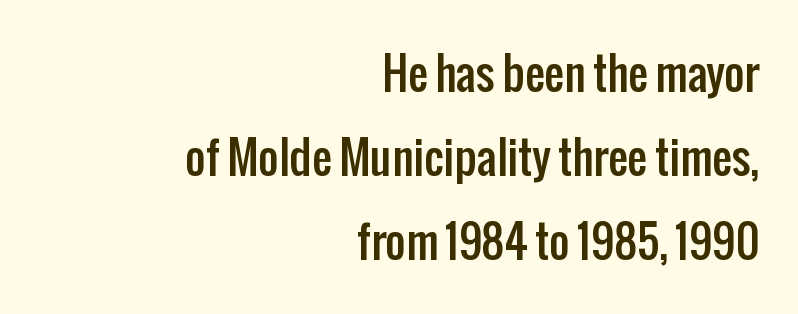
The image shows 44 px condensed sans-serif type, upright; set right-aligned, loose line spacing (1.91x), normal letter spacing, not underlined; low stroke contrast and a medium x-height.
